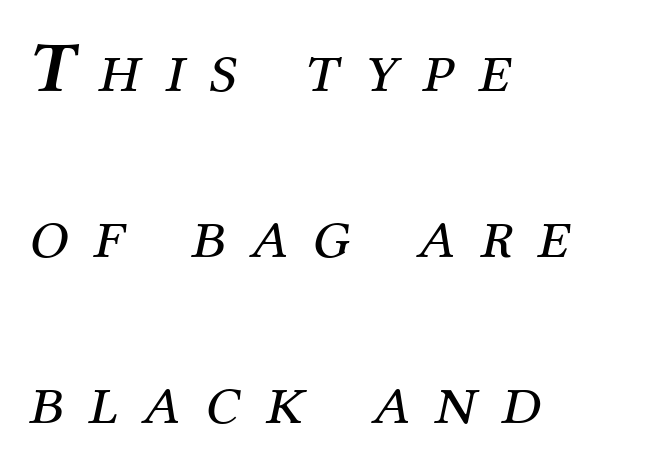
Q: Is the text bold? A: No.
Q: Is the text italic (slanted)? A: Yes, it leans right by about 12 degrees.
Q: Is the typeface a serif or a sans-serif typeface? A: Serif.
Q: Is the text underlined? A: No.
Q: How is the paragraph aligned? A: Left-aligned.
Q: Is the spacing between letters normal or unusually wide? A: Unusually wide.
Q: Is the spacing between lines tight, normal or loose? A: Loose.
Q: Width (condensed, normal, or wide)? A: Normal.
Q: Stroke contrast? A: Medium.
Q: x-height? A: Medium.
Q: Monospaced? A: No.
